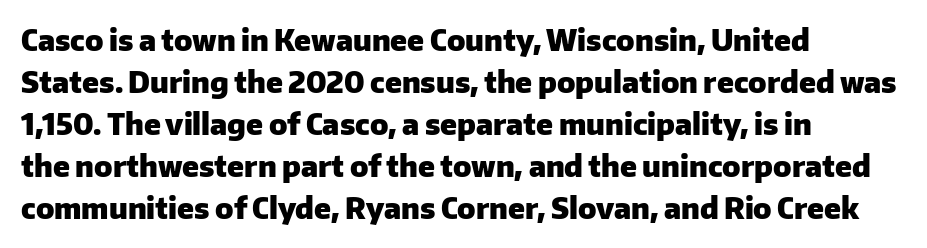
{"serif": "no", "italic": "no", "bold": "yes", "weight": "heavy", "width": "normal", "stroke_contrast": "low", "x_height": "medium", "monospaced": "no", "underline": "no", "align": "left", "line_spacing": "normal", "line_spacing_ratio": 1.45, "letter_spacing": "normal", "letter_spacing_em": 0.0, "glyph_px": 29}
